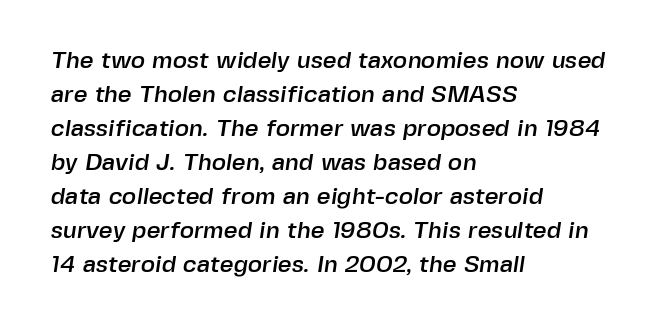
{"underline": "no", "align": "left", "line_spacing": "normal", "line_spacing_ratio": 1.42, "letter_spacing": "normal", "letter_spacing_em": 0.0, "glyph_px": 24}
